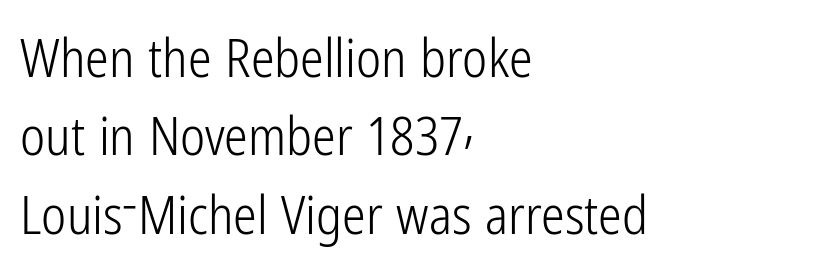
{"serif": "no", "italic": "no", "bold": "no", "weight": "light", "width": "condensed", "stroke_contrast": "low", "x_height": "medium", "monospaced": "no", "underline": "no", "align": "left", "line_spacing": "normal", "line_spacing_ratio": 1.48, "letter_spacing": "normal", "letter_spacing_em": 0.0, "glyph_px": 53}
